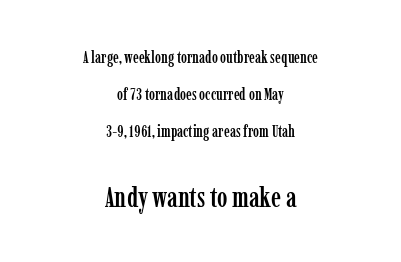
{"serif": "yes", "italic": "no", "width": "condensed", "stroke_contrast": "low", "x_height": "medium", "monospaced": "no", "underline": "no", "align": "center", "line_spacing": "loose", "line_spacing_ratio": 2.31, "letter_spacing": "normal", "letter_spacing_em": 0.0, "larger_block": "second", "size_ratio": 1.75, "glyph_px": 28}
